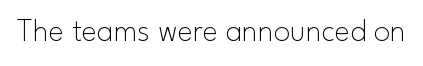
The image shows 33 px thin sans-serif type, upright; set normal letter spacing, not underlined; low stroke contrast and a small x-height.
